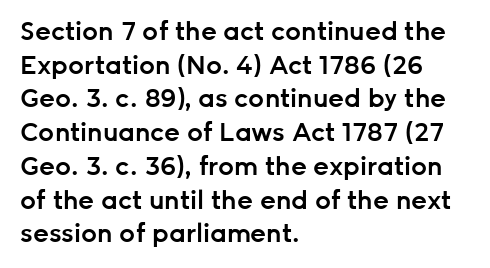
The image shows 25 px text type, upright; set left-aligned, normal line spacing (1.35x), normal letter spacing, not underlined.
